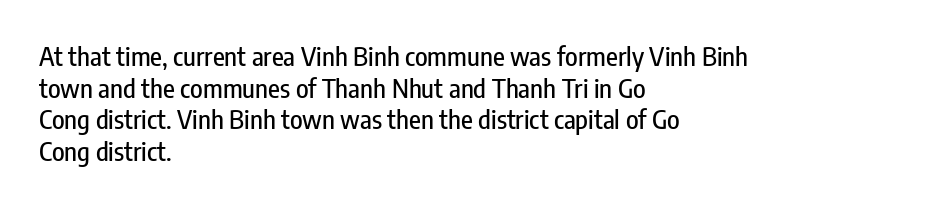
{"italic": "no", "underline": "no", "align": "left", "line_spacing_ratio": 1.22, "letter_spacing": "normal", "letter_spacing_em": 0.0, "glyph_px": 26}
